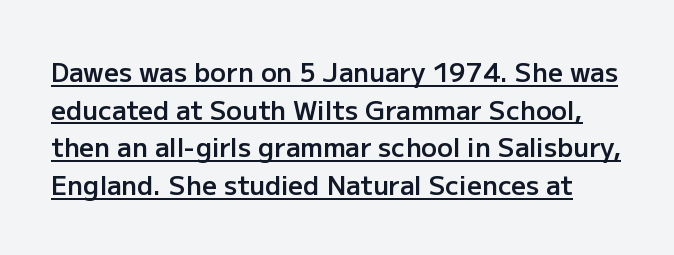
{"italic": "no", "bold": "semi", "underline": "yes", "line_spacing": "normal", "line_spacing_ratio": 1.45, "letter_spacing": "normal", "letter_spacing_em": 0.0, "glyph_px": 26}
